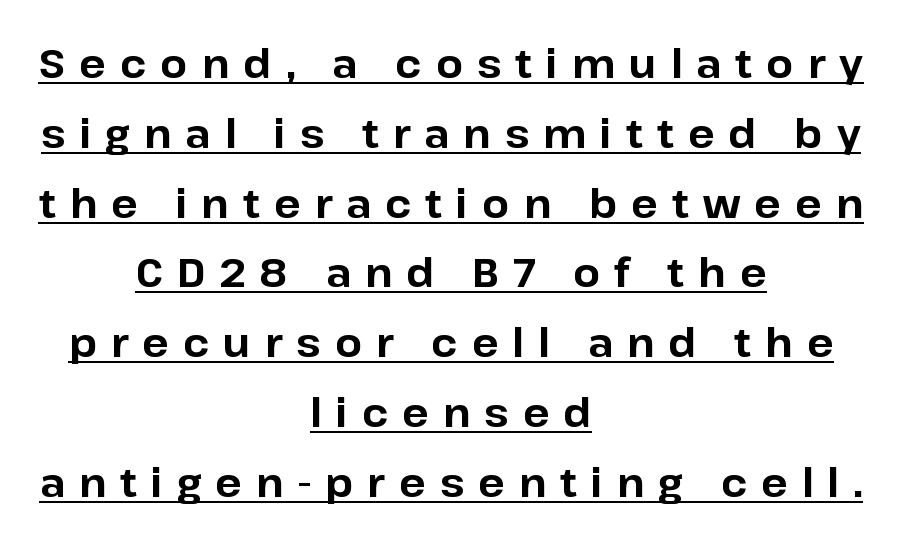
The image shows 39 px bold sans-serif type, upright; set centered, line spacing 1.79x, unusually wide letter spacing (+0.36 em), underlined; low stroke contrast and a medium x-height.
